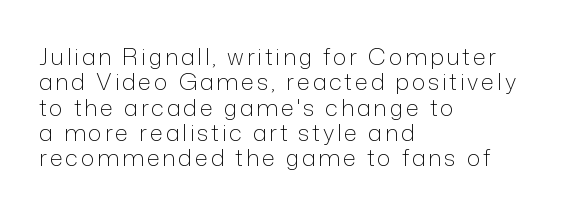
The image shows 23 px text type, upright; set left-aligned, tight line spacing (1.1x), not underlined.
